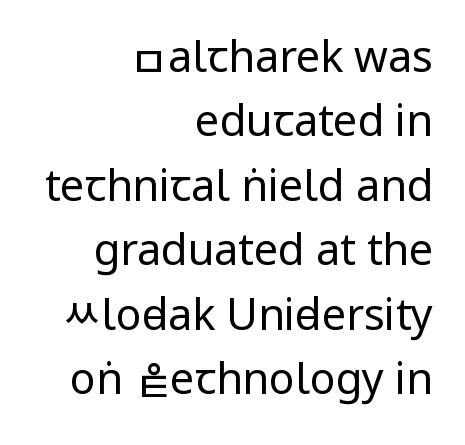
{"serif": "no", "italic": "no", "bold": "no", "weight": "regular", "width": "condensed", "stroke_contrast": "low", "x_height": "large", "monospaced": "no", "underline": "no", "align": "right", "line_spacing": "normal", "line_spacing_ratio": 1.5, "letter_spacing": "normal", "letter_spacing_em": 0.0, "glyph_px": 43}
